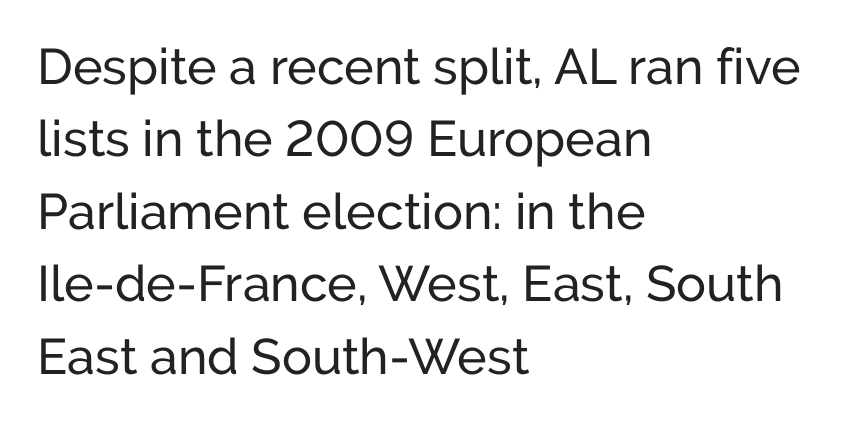
Q: Is the text bold? A: No.
Q: Is the text italic (slanted)? A: No, it is upright.
Q: Is the typeface a serif or a sans-serif typeface? A: Sans-serif.
Q: Is the text underlined? A: No.
Q: How is the paragraph aligned? A: Left-aligned.
Q: Is the spacing between letters normal or unusually wide? A: Normal.
Q: Is the spacing between lines tight, normal or loose? A: Normal.
Q: Width (condensed, normal, or wide)? A: Normal.
Q: Stroke contrast? A: Low.
Q: x-height? A: Medium.
Q: Monospaced? A: No.
